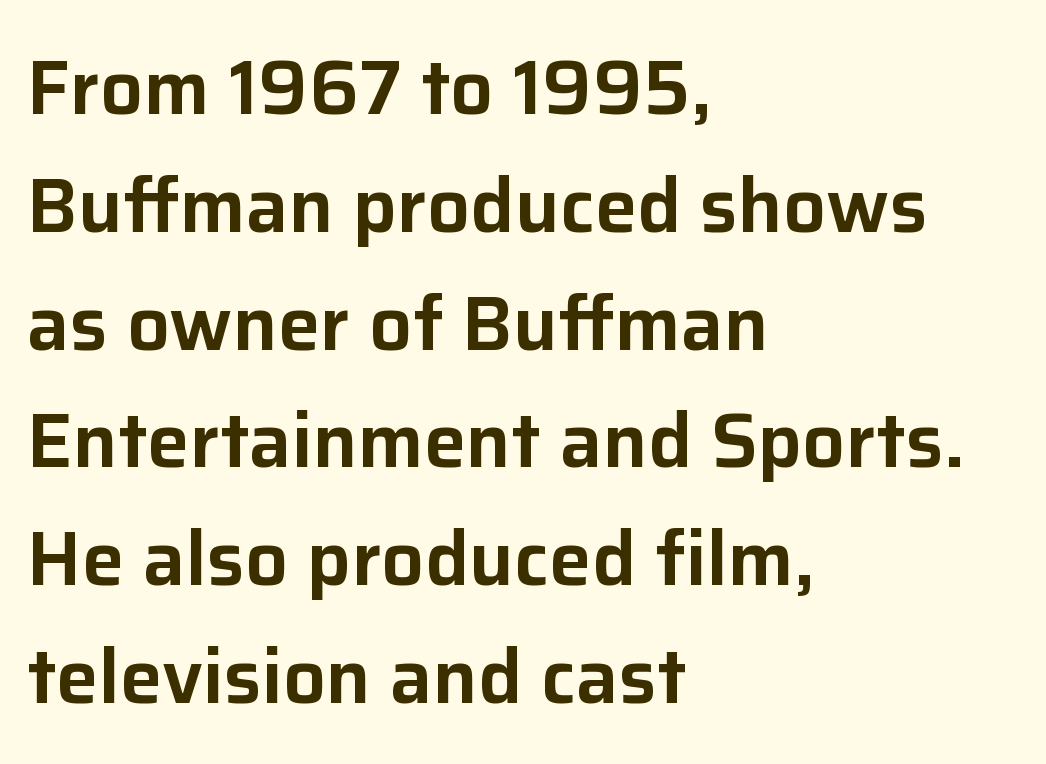
Q: Is the text italic (slanted)? A: No, it is upright.
Q: Is the typeface a serif or a sans-serif typeface? A: Sans-serif.
Q: Is the text underlined? A: No.
Q: How is the paragraph aligned? A: Left-aligned.
Q: Is the spacing between letters normal or unusually wide? A: Normal.
Q: Is the spacing between lines tight, normal or loose? A: Normal.
Q: Width (condensed, normal, or wide)? A: Normal.
Q: Stroke contrast? A: Low.
Q: x-height? A: Medium.
Q: Monospaced? A: No.
